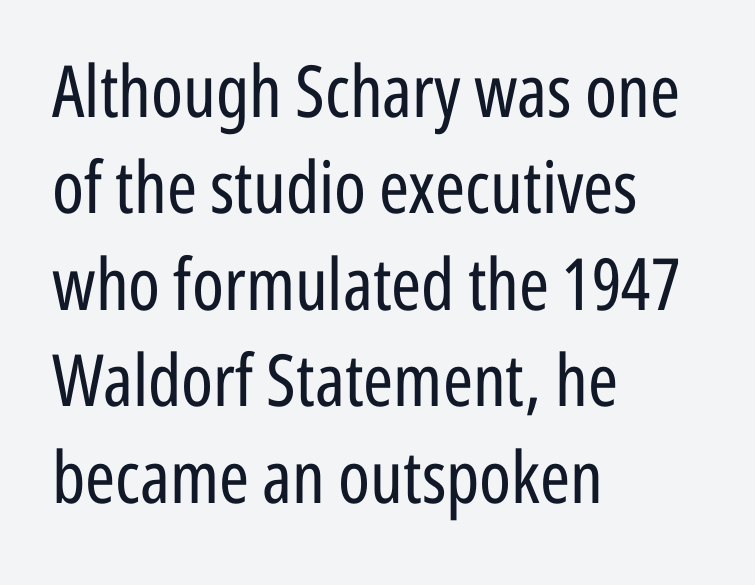
{"serif": "no", "italic": "no", "bold": "no", "weight": "regular", "width": "condensed", "stroke_contrast": "low", "x_height": "medium", "monospaced": "no", "underline": "no", "align": "left", "line_spacing": "normal", "line_spacing_ratio": 1.34, "letter_spacing": "normal", "letter_spacing_em": 0.0, "glyph_px": 72}
